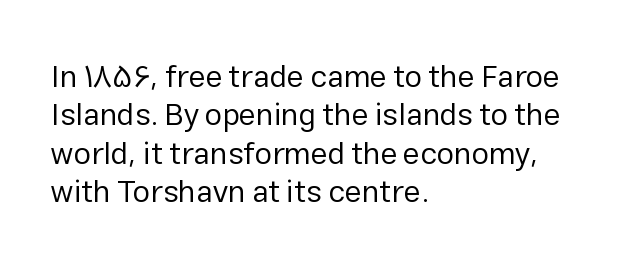
{"serif": "no", "italic": "no", "bold": "no", "weight": "regular", "width": "normal", "stroke_contrast": "low", "x_height": "medium", "monospaced": "no", "underline": "no", "align": "left", "line_spacing_ratio": 1.24, "letter_spacing": "normal", "letter_spacing_em": 0.0, "glyph_px": 31}
